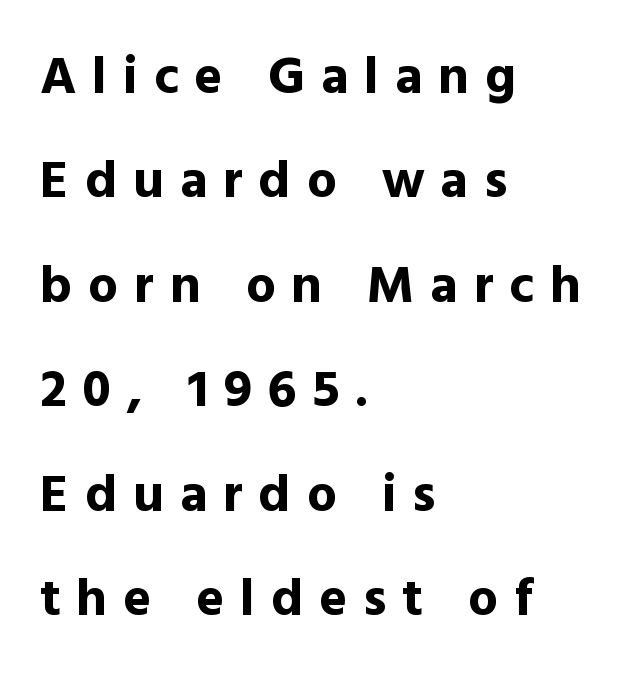
Q: Is the text bold? A: Yes.
Q: Is the text italic (slanted)? A: No, it is upright.
Q: Is the typeface a serif or a sans-serif typeface? A: Sans-serif.
Q: Is the text underlined? A: No.
Q: How is the paragraph aligned? A: Left-aligned.
Q: Is the spacing between letters normal or unusually wide? A: Unusually wide.
Q: Is the spacing between lines tight, normal or loose? A: Loose.
Q: Width (condensed, normal, or wide)? A: Normal.
Q: x-height? A: Medium.
Q: Monospaced? A: No.
